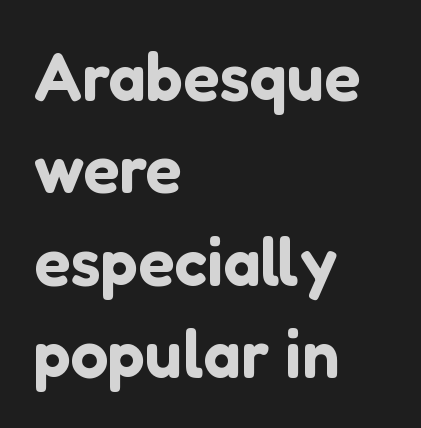
Q: Is the text italic (slanted)? A: No, it is upright.
Q: Is the typeface a serif or a sans-serif typeface? A: Sans-serif.
Q: Is the text underlined? A: No.
Q: How is the paragraph aligned? A: Left-aligned.
Q: Is the spacing between letters normal or unusually wide? A: Normal.
Q: Is the spacing between lines tight, normal or loose? A: Normal.
Q: Width (condensed, normal, or wide)? A: Normal.
Q: Stroke contrast? A: Low.
Q: x-height? A: Medium.
Q: Monospaced? A: No.
